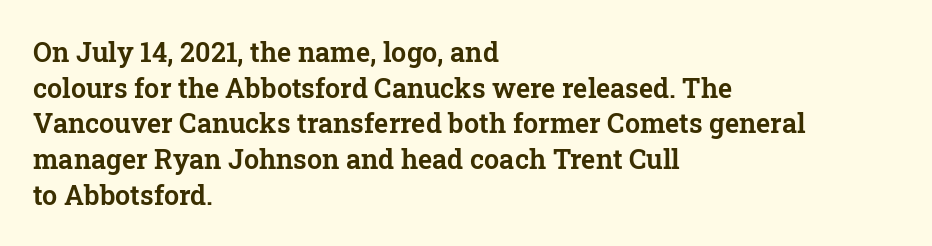
The image shows 27 px text type, upright; set left-aligned, normal line spacing (1.32x), normal letter spacing, not underlined.
